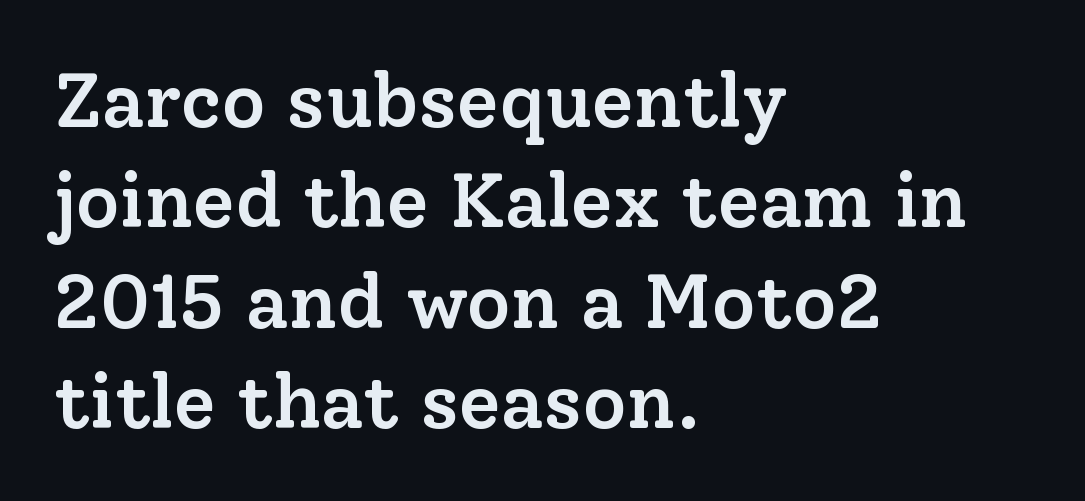
Characters follow at the spacing the type designer built in. Do the characters align in a grid? No, the font is proportional. All the whitespace from short lines collects on the right. Descenders hang freely into open space.
